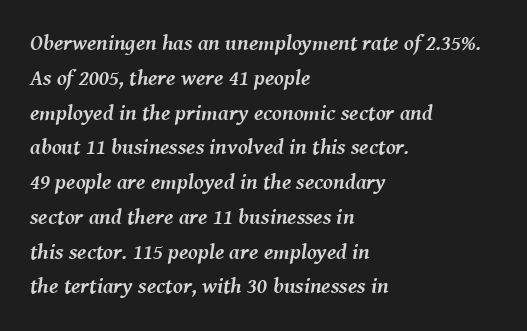
The image shows 22 px bold type, italic (leaning right); set left-aligned, normal line spacing (1.58x), normal letter spacing, not underlined.
